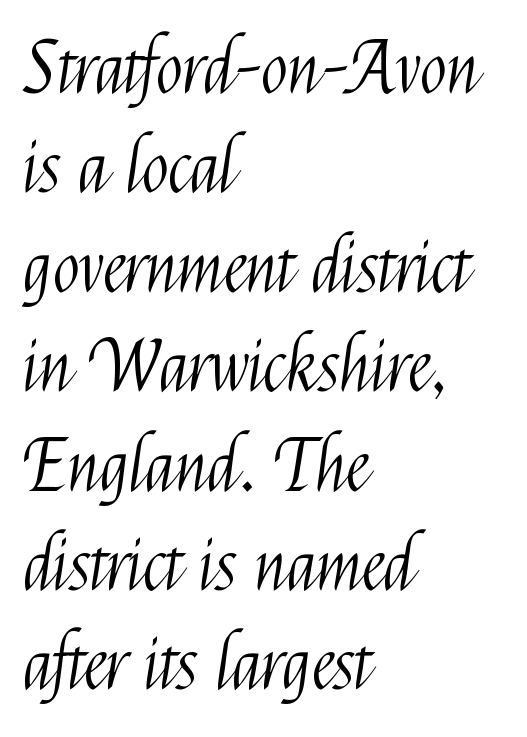
The image shows 71 px light, condensed sans-serif type; set left-aligned, normal line spacing (1.4x), normal letter spacing, not underlined; medium stroke contrast and a medium x-height.
